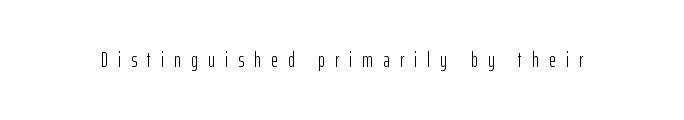
The image shows 21 px text type, upright; set unusually wide letter spacing (+0.48 em), not underlined.
